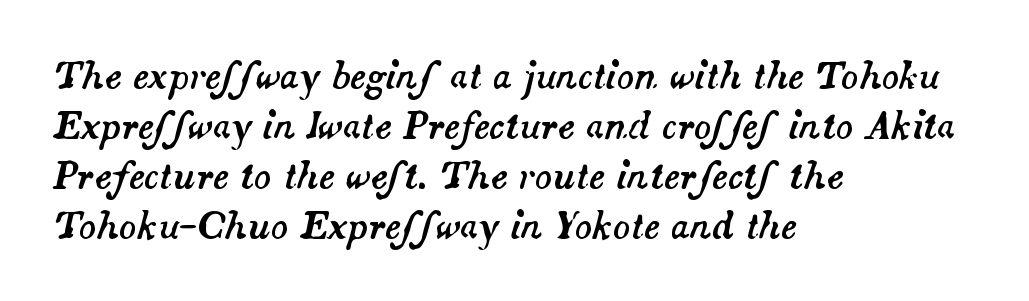
Q: Is the text italic (slanted)? A: Yes, it leans right by about 14 degrees.
Q: Is the text underlined? A: No.
Q: How is the paragraph aligned? A: Left-aligned.
Q: Is the spacing between letters normal or unusually wide? A: Normal.
Q: Is the spacing between lines tight, normal or loose? A: Normal.
Q: Width (condensed, normal, or wide)? A: Normal.
Q: Stroke contrast? A: Medium.
Q: x-height? A: Small.
Q: Monospaced? A: No.
